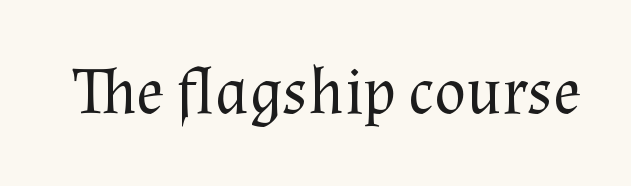
The image shows 66 px regular-weight type, upright; set normal letter spacing, not underlined; medium stroke contrast and a medium x-height.
